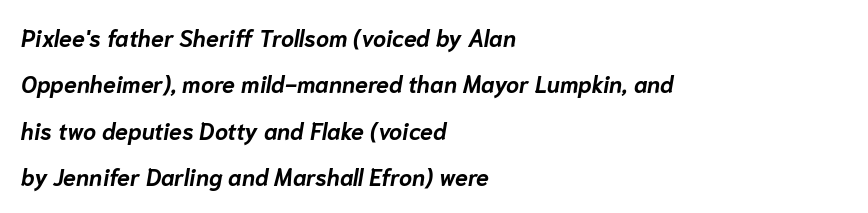
{"italic": "yes", "lean": "right", "slant_degrees": 10, "bold": "yes", "underline": "no", "align": "left", "line_spacing": "loose", "line_spacing_ratio": 2.02, "letter_spacing": "normal", "letter_spacing_em": 0.0, "glyph_px": 23}
